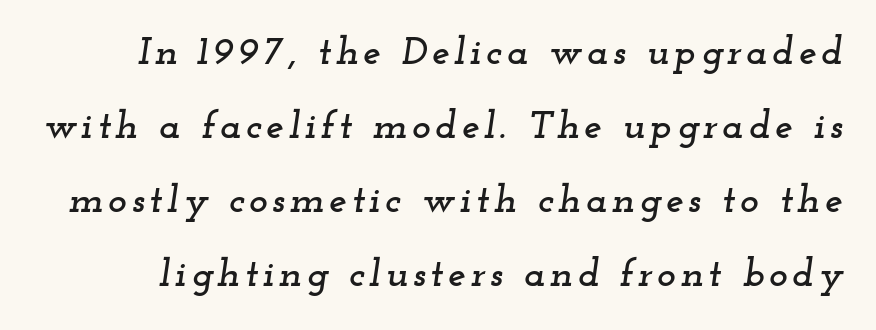
{"serif": "yes", "italic": "yes", "lean": "right", "slant_degrees": 12, "width": "wide", "stroke_contrast": "low", "x_height": "small", "monospaced": "no", "underline": "no", "line_spacing_ratio": 1.85, "glyph_px": 40}
